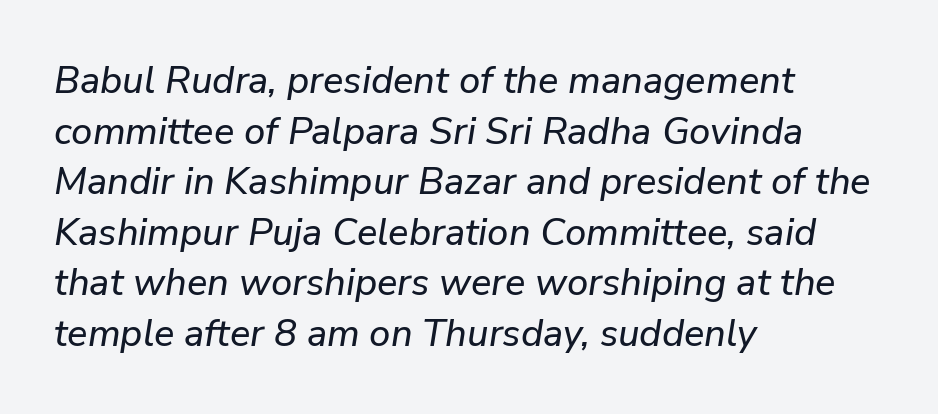
Q: Is the text italic (slanted)? A: Yes, it leans right by about 9 degrees.
Q: Is the text underlined? A: No.
Q: How is the paragraph aligned? A: Left-aligned.
Q: Is the spacing between letters normal or unusually wide? A: Normal.
Q: Is the spacing between lines tight, normal or loose? A: Normal.
Q: Width (condensed, normal, or wide)? A: Normal.
Q: Stroke contrast? A: Low.
Q: x-height? A: Medium.
Q: Monospaced? A: No.
